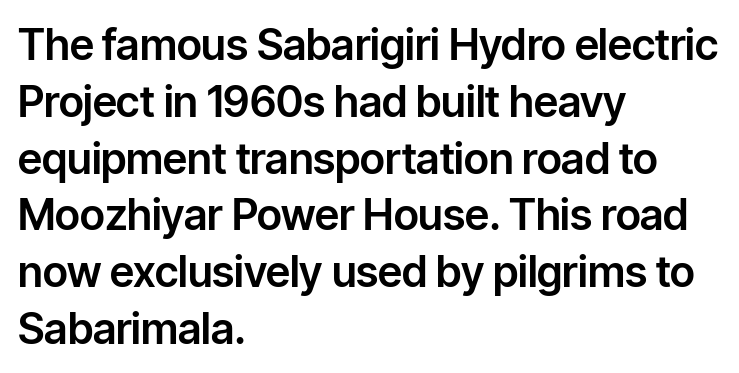
Q: Is the text italic (slanted)? A: No, it is upright.
Q: Is the typeface a serif or a sans-serif typeface? A: Sans-serif.
Q: Is the text underlined? A: No.
Q: How is the paragraph aligned? A: Left-aligned.
Q: Is the spacing between letters normal or unusually wide? A: Normal.
Q: Is the spacing between lines tight, normal or loose? A: Normal.
Q: Width (condensed, normal, or wide)? A: Normal.
Q: Stroke contrast? A: Low.
Q: x-height? A: Medium.
Q: Monospaced? A: No.
